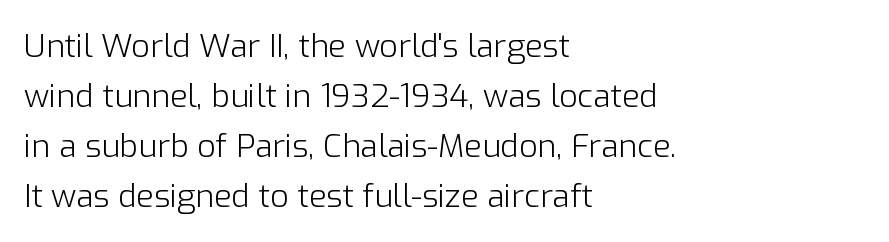
The image shows 32 px light sans-serif type, upright; set left-aligned, normal line spacing (1.56x), normal letter spacing, not underlined; low stroke contrast and a medium x-height.
